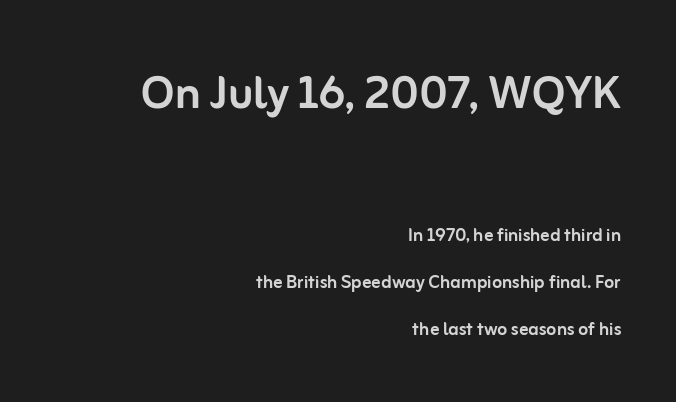
{"serif": "no", "italic": "no", "width": "normal", "stroke_contrast": "low", "x_height": "medium", "monospaced": "no", "underline": "no", "align": "right", "line_spacing": "loose", "line_spacing_ratio": 2.04, "letter_spacing": "normal", "letter_spacing_em": 0.0, "larger_block": "first", "size_ratio": 2.52, "glyph_px": 58}
